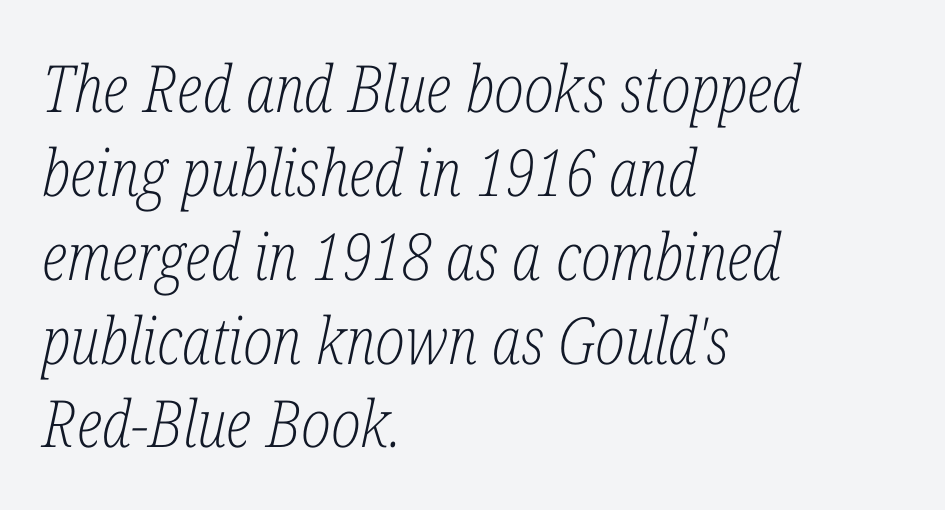
{"serif": "yes", "italic": "yes", "lean": "right", "slant_degrees": 12, "bold": "no", "weight": "light", "width": "condensed", "stroke_contrast": "low", "x_height": "medium", "monospaced": "no", "underline": "no", "align": "left", "line_spacing": "normal", "line_spacing_ratio": 1.29, "letter_spacing": "normal", "letter_spacing_em": 0.0, "glyph_px": 65}
